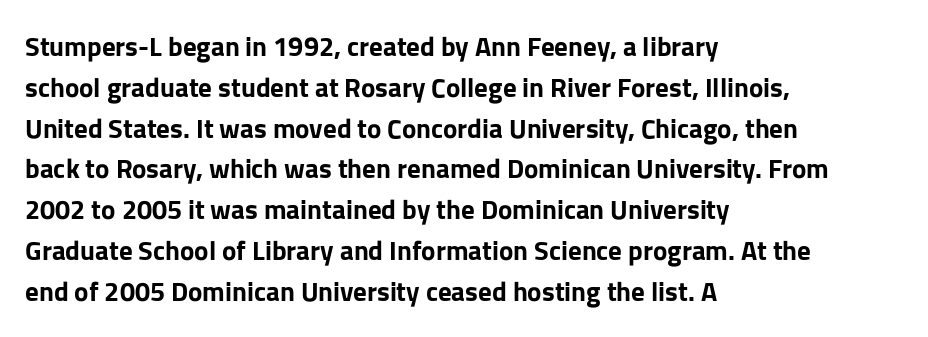
Q: Is the text bold? A: Yes.
Q: Is the text italic (slanted)? A: No, it is upright.
Q: Is the text underlined? A: No.
Q: How is the paragraph aligned? A: Left-aligned.
Q: Is the spacing between letters normal or unusually wide? A: Normal.
Q: Is the spacing between lines tight, normal or loose? A: Normal.
